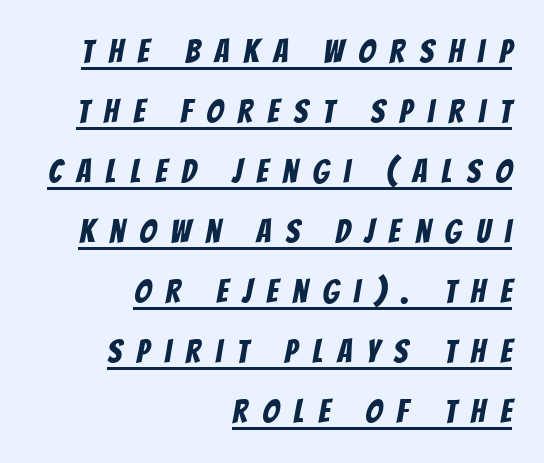
The rag falls on the left side of this text block. The characters display no serif detailing; their extremities are plain. Spacing verdict: proportional, widths tailored to each character. A baseline rule has been typeset under these characters.
